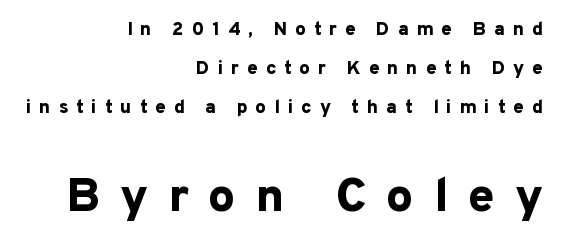
The image shows 48 px bold sans-serif type, upright; set right-aligned, loose line spacing (2.04x), unusually wide letter spacing (+0.41 em), not underlined; the second (bottom) block is 2.53x larger; low stroke contrast and a medium x-height.
